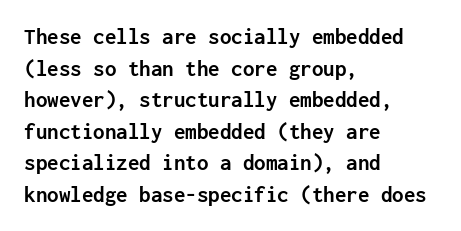
The image shows 23 px bold type, upright; set left-aligned, normal line spacing (1.37x), normal letter spacing, not underlined.
